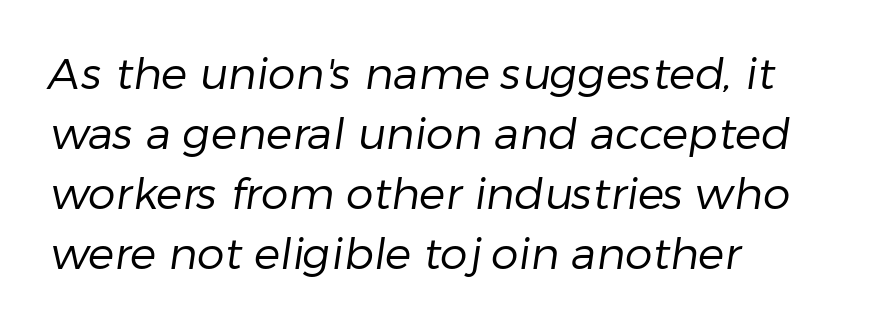
{"serif": "no", "bold": "no", "weight": "regular", "width": "normal", "stroke_contrast": "low", "x_height": "medium", "monospaced": "no", "underline": "no", "align": "left", "line_spacing": "normal", "line_spacing_ratio": 1.36, "letter_spacing": "normal", "letter_spacing_em": 0.0, "glyph_px": 44}
